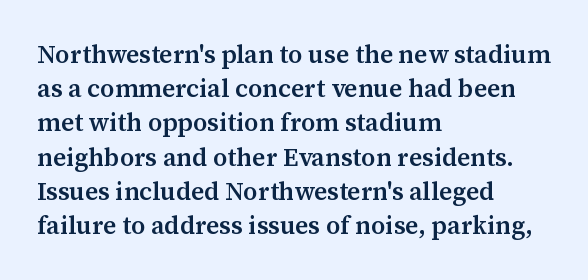
The image shows 25 px text type, upright; set left-aligned, normal line spacing (1.37x), normal letter spacing, not underlined.
